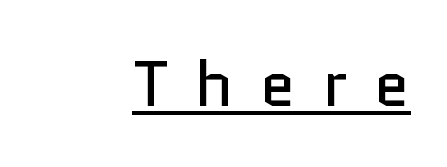
{"serif": "no", "italic": "no", "bold": "no", "weight": "regular", "width": "normal", "stroke_contrast": "low", "x_height": "medium", "monospaced": "no", "underline": "yes", "align": "right", "letter_spacing": "wide", "letter_spacing_em": 0.42, "glyph_px": 64}
